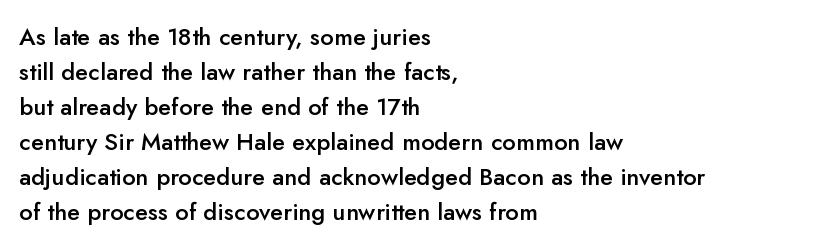
Leading matches the norm, producing a regular column. This sample uses an upright cut, with every glyph sitting square on the baseline. A fair bit of extra ink — the face is semibold, not bold. Does the copy run flush right? No — it runs flush left. This rendering features lettering with no underline. Between one letter and the next there's only the usual sliver of space.
